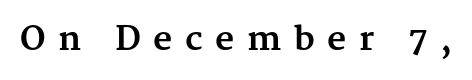
Q: Is the text bold? A: Yes.
Q: Is the text italic (slanted)? A: No, it is upright.
Q: Is the typeface a serif or a sans-serif typeface? A: Serif.
Q: Is the text underlined? A: No.
Q: Is the spacing between letters normal or unusually wide? A: Unusually wide.
Q: Width (condensed, normal, or wide)? A: Normal.
Q: Stroke contrast? A: Medium.
Q: x-height? A: Medium.
Q: Monospaced? A: No.
